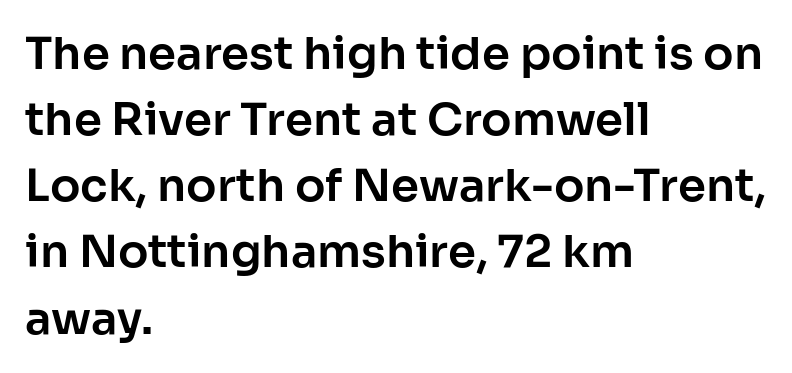
Inter-character spacing is left at the font's built-in metrics. Nope, not italic — everything's standing straight. The face used here is a sans, in the tradition of grotesques and geometrics. The rag falls on the right side of this text block. The vertical gap from one line to the next is medium. The string is rendered with underlining switched off.
